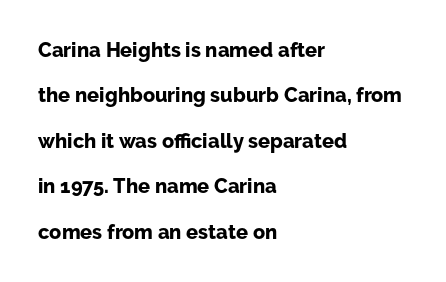
These lines are set flush left with a ragged right edge. Honestly, there is no underline to notice here at all. Tracking here is standard; glyphs follow each other at the usual distance. Heavy, bold letterforms. Compared with typical paragraphs, the rows here are farther apart. Unlike italic type, these characters show no tilt at all.
